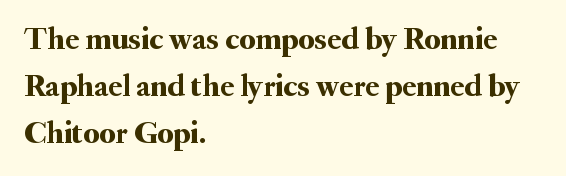
Q: Is the text italic (slanted)? A: No, it is upright.
Q: Is the typeface a serif or a sans-serif typeface? A: Serif.
Q: Is the text underlined? A: No.
Q: How is the paragraph aligned? A: Left-aligned.
Q: Is the spacing between letters normal or unusually wide? A: Normal.
Q: Is the spacing between lines tight, normal or loose? A: Normal.
Q: Width (condensed, normal, or wide)? A: Normal.
Q: Stroke contrast? A: Medium.
Q: x-height? A: Small.
Q: Monospaced? A: No.
